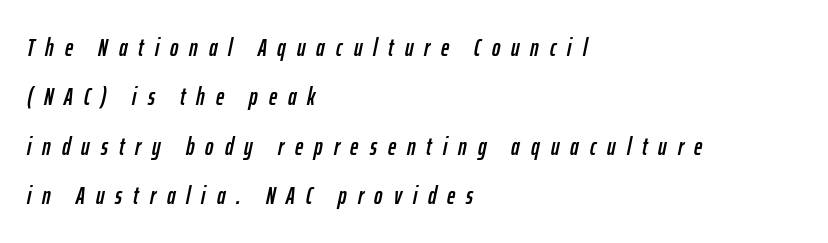
The image shows 25 px text type, italic (leaning right); set left-aligned, loose line spacing (1.98x), unusually wide letter spacing (+0.44 em), not underlined.
